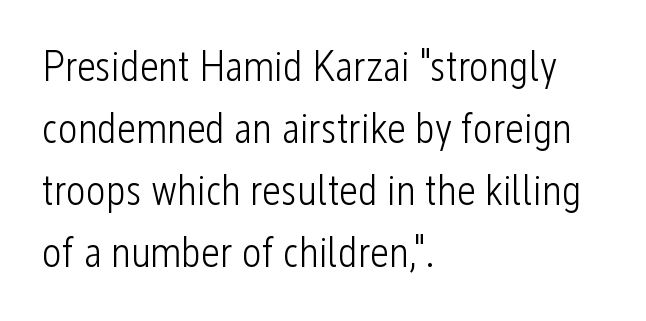
{"serif": "no", "italic": "no", "bold": "no", "weight": "light", "width": "condensed", "stroke_contrast": "low", "x_height": "medium", "monospaced": "no", "underline": "no", "align": "left", "line_spacing": "normal", "line_spacing_ratio": 1.48, "letter_spacing": "normal", "letter_spacing_em": 0.0, "glyph_px": 42}
